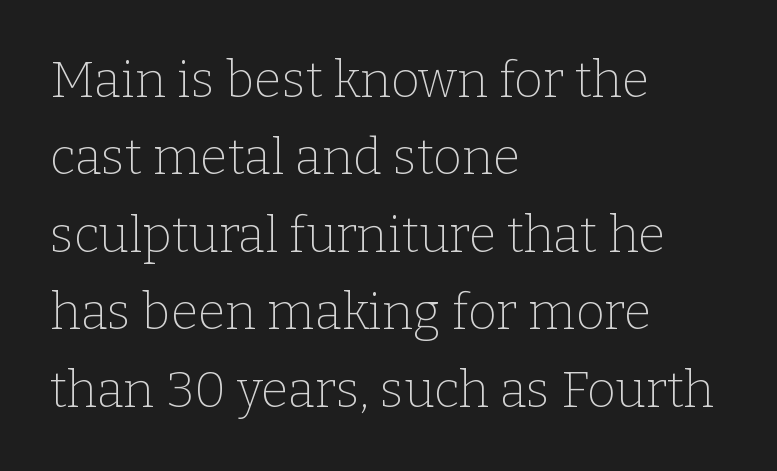
The letters sit at their default tracking, neither squeezed nor spread. Underline: absent. The block of text has a typical density, with ordinary space between rows. Is the type heavy? It reads as light-to-regular instead. When letters stand straight like this, we call the style roman or upright.
